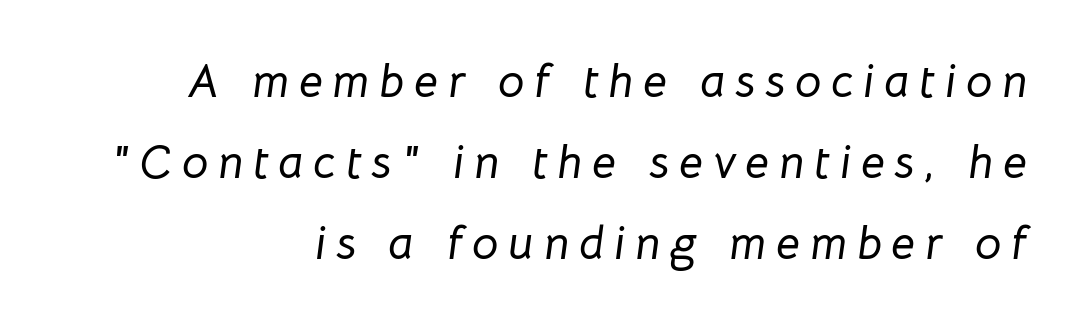
Q: Is the text italic (slanted)? A: Yes, it leans right by about 8 degrees.
Q: Is the text underlined? A: No.
Q: How is the paragraph aligned? A: Right-aligned.
Q: Is the spacing between letters normal or unusually wide? A: Unusually wide.
Q: Width (condensed, normal, or wide)? A: Normal.
Q: Stroke contrast? A: Low.
Q: x-height? A: Medium.
Q: Monospaced? A: No.
